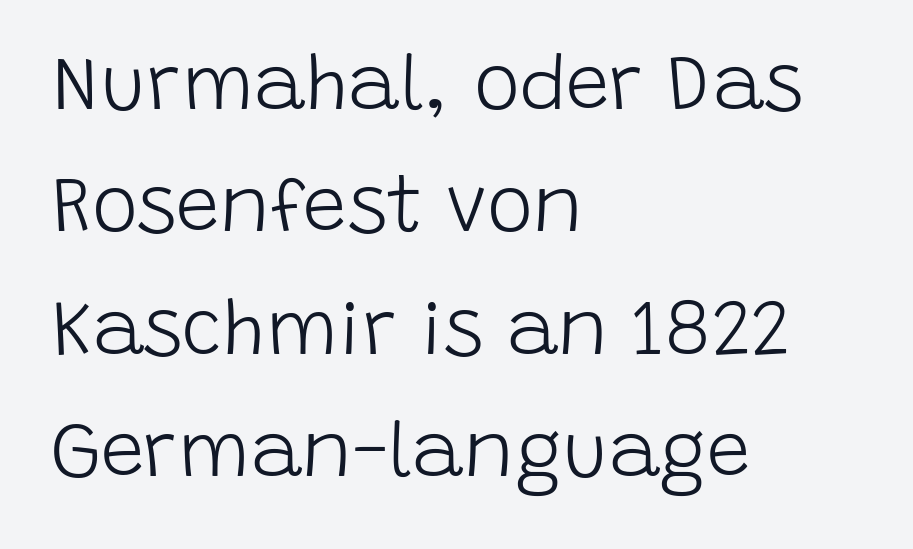
{"serif": "no", "italic": "no", "bold": "no", "weight": "light", "width": "normal", "stroke_contrast": "low", "x_height": "large", "monospaced": "no", "underline": "no", "align": "left", "line_spacing": "normal", "line_spacing_ratio": 1.57, "letter_spacing": "normal", "letter_spacing_em": 0.0, "glyph_px": 78}
